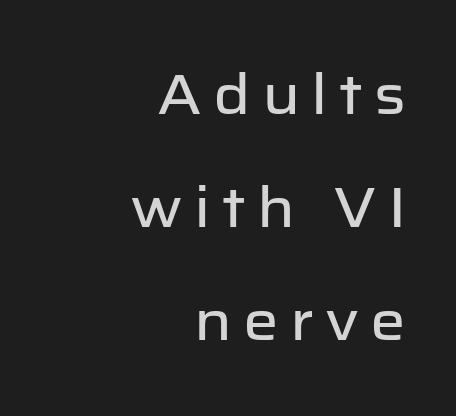
{"serif": "no", "italic": "no", "width": "normal", "stroke_contrast": "low", "x_height": "medium", "monospaced": "no", "underline": "no", "align": "right", "line_spacing": "loose", "line_spacing_ratio": 2.02, "letter_spacing": "wide", "letter_spacing_em": 0.2, "glyph_px": 56}
